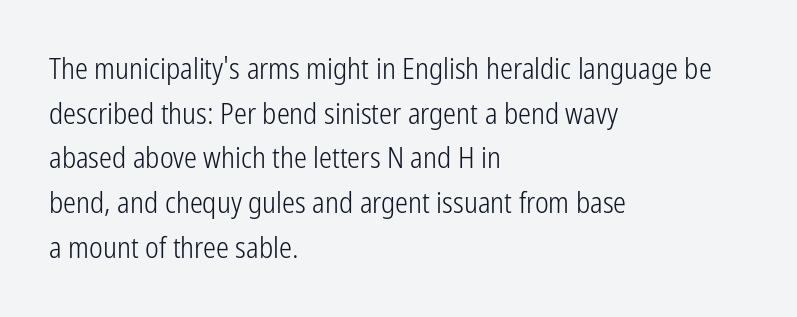
Typeset ragged right — the left edge is the straight one. I'd call this a sans setting — the letters go barefoot. Caption: face not bold, strokes unweighted. The type sits square on the baseline with zero lean. Here the designer chose a conventional face with non-uniform glyph widths. One glance says typical: line gaps are just what's usual.
